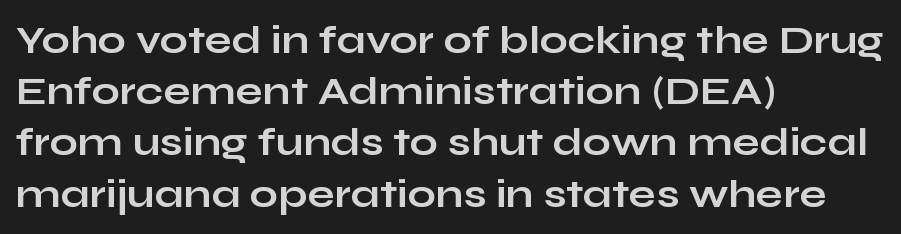
Q: Is the text bold? A: Yes.
Q: Is the text italic (slanted)? A: No, it is upright.
Q: Is the typeface a serif or a sans-serif typeface? A: Sans-serif.
Q: Is the text underlined? A: No.
Q: How is the paragraph aligned? A: Left-aligned.
Q: Is the spacing between letters normal or unusually wide? A: Normal.
Q: Is the spacing between lines tight, normal or loose? A: Normal.
Q: Width (condensed, normal, or wide)? A: Wide.
Q: Stroke contrast? A: Low.
Q: x-height? A: Medium.
Q: Monospaced? A: No.
